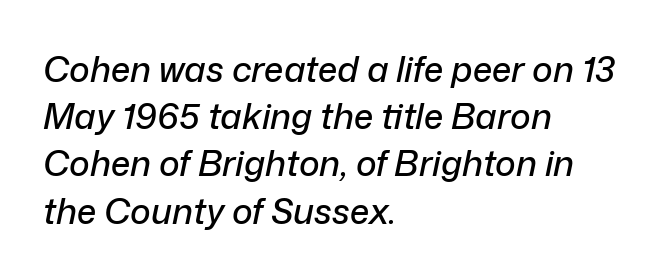
The image shows 35 px text type, italic (leaning right); set left-aligned, normal line spacing (1.35x), normal letter spacing, not underlined; low stroke contrast and a medium x-height.
